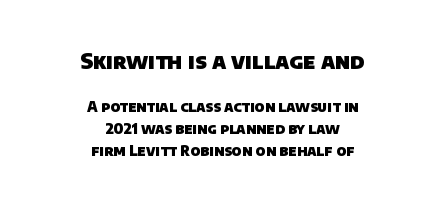
The image shows 21 px bold type; set centered, normal line spacing (1.58x), normal letter spacing, not underlined; the first (top) block is 1.5x larger.
